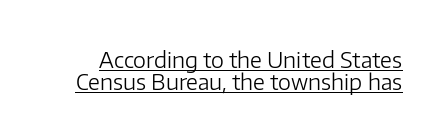
Q: Is the text bold? A: No.
Q: Is the text italic (slanted)? A: No, it is upright.
Q: Is the text underlined? A: Yes.
Q: Is the spacing between letters normal or unusually wide? A: Normal.
Q: Is the spacing between lines tight, normal or loose? A: Tight.
